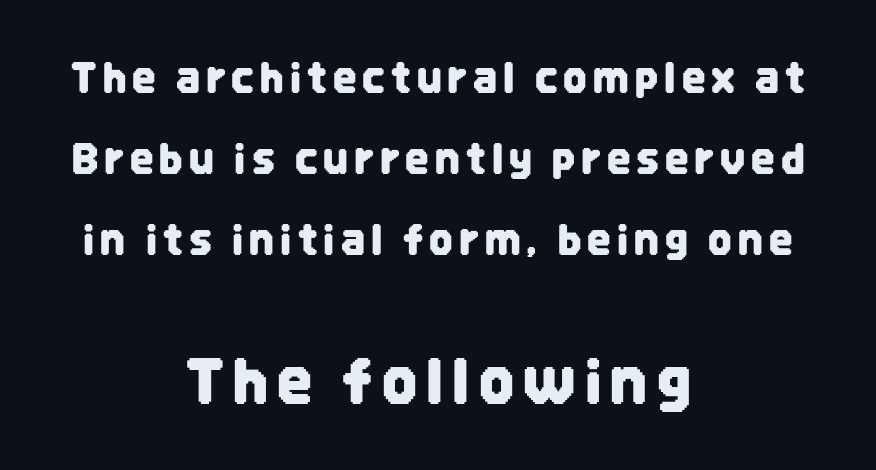
Each letter keeps its own natural width here, so spacing adapts to shape. The string is rendered with underlining switched off. The lettering stays uniformly vertical, giving the passage a roman look. Typographically, this falls in the sans-serif category. Visually the block forms a symmetrical silhouette, jagged on both flanks.
